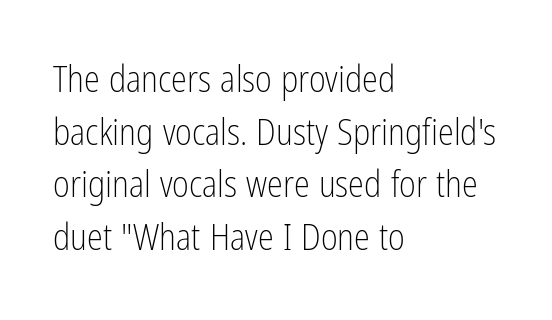
Q: Is the text bold? A: No.
Q: Is the text italic (slanted)? A: No, it is upright.
Q: Is the typeface a serif or a sans-serif typeface? A: Sans-serif.
Q: Is the text underlined? A: No.
Q: How is the paragraph aligned? A: Left-aligned.
Q: Is the spacing between letters normal or unusually wide? A: Normal.
Q: Is the spacing between lines tight, normal or loose? A: Normal.
Q: Width (condensed, normal, or wide)? A: Condensed.
Q: Stroke contrast? A: Low.
Q: x-height? A: Medium.
Q: Monospaced? A: No.
